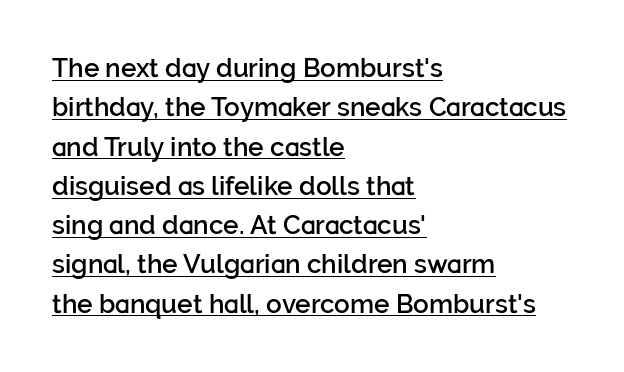
The image shows 26 px text type, upright; set left-aligned, normal line spacing (1.51x), normal letter spacing, underlined.
